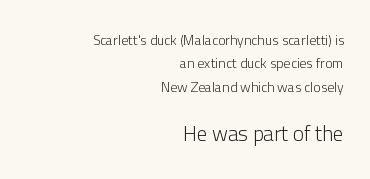
{"italic": "no", "bold": "no", "underline": "no", "align": "right", "line_spacing": "normal", "line_spacing_ratio": 1.67, "letter_spacing": "normal", "letter_spacing_em": 0.0, "larger_block": "second", "size_ratio": 1.5, "glyph_px": 21}
